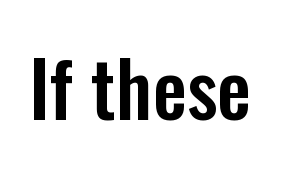
The image shows 76 px condensed sans-serif type, upright; set normal letter spacing, not underlined; low stroke contrast and a medium x-height.
